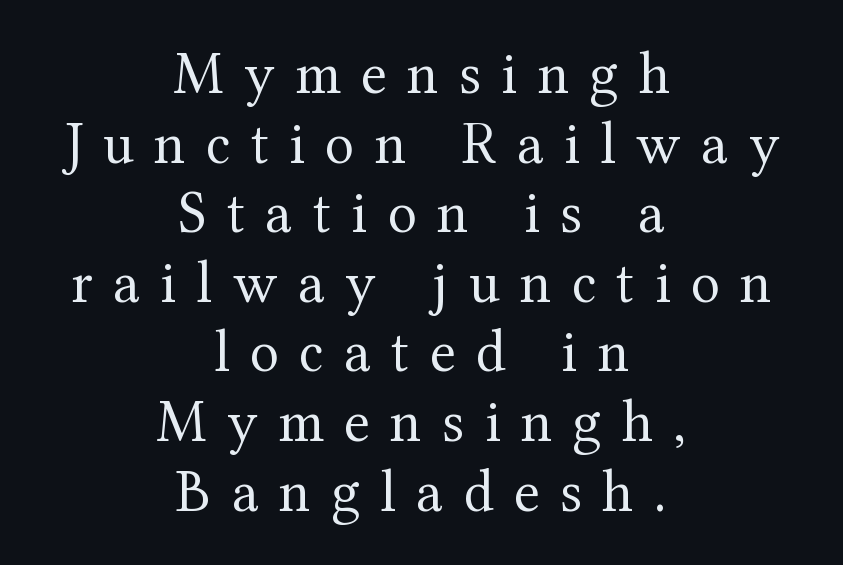
Unbolded letterforms with no extra heft. Serif or sans? Serif — the stroke terminals have little feet. Descenders are the only things crossing below the line. Note the varied advance widths — an 'i' is clearly narrower than an 'm'. Unlike italic type, these characters show no tilt at all.
